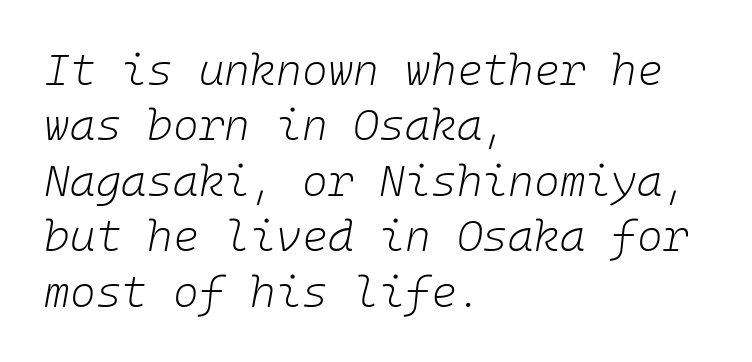
The glyphs look as if they've been sheared to an angle. Monospaced: the letters line up in strict vertical columns. These glyphs show unthickened strokes, regular width or finer. The face used here is rendered with its standard letterfit. A bare baseline throughout the passage.
